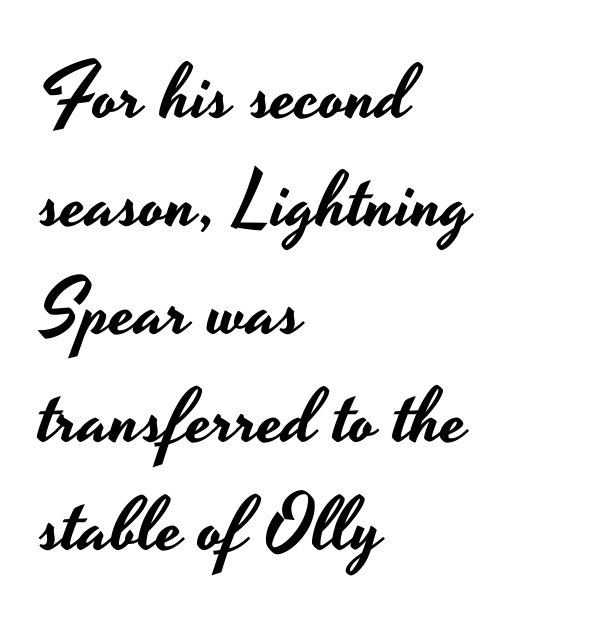
The image shows 76 px wide sans-serif type; set left-aligned, normal line spacing (1.42x), normal letter spacing, not underlined; low stroke contrast and a small x-height.
